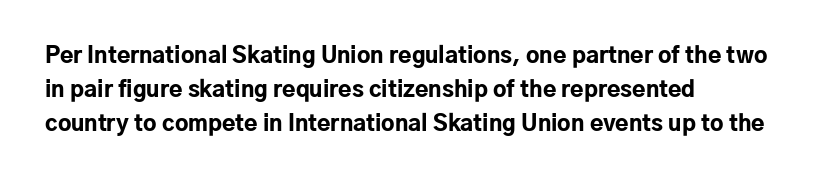
The image shows 22 px bold type, upright; set left-aligned, normal line spacing (1.55x), normal letter spacing, not underlined.
